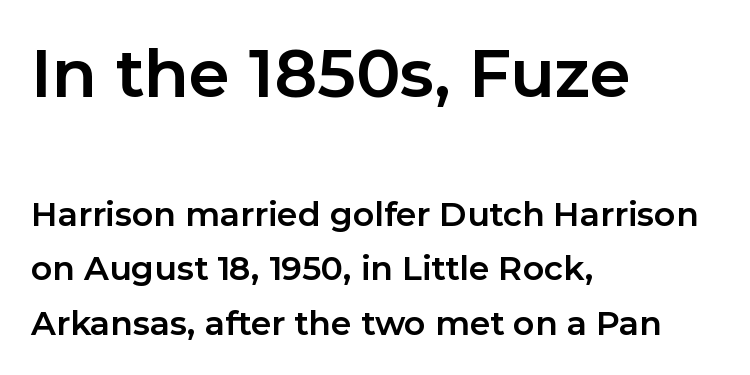
The image shows 66 px bold sans-serif type, upright; set left-aligned, normal line spacing (1.65x), normal letter spacing, not underlined; the first (top) block is 2.0x larger; low stroke contrast and a medium x-height.
